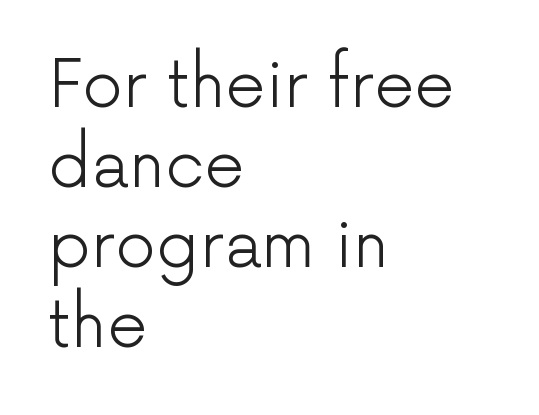
You can tell it's not italic because the verticals are truly vertical. Do the characters align in a grid? No, the font is proportional. This sample uses plain, unmodified letter spacing. The zone under the glyphs is completely vacant.
